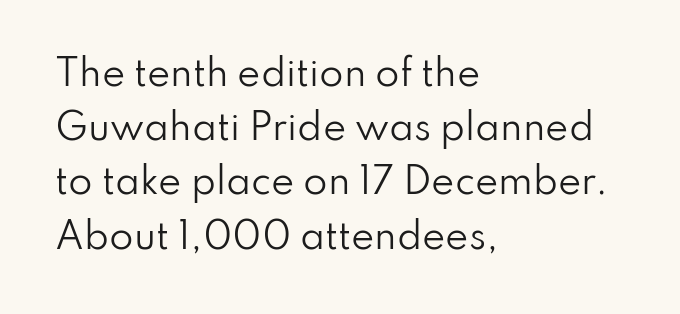
The image shows 35 px regular-weight sans-serif type, upright; set left-aligned, normal line spacing (1.55x), normal letter spacing, not underlined; low stroke contrast and a small x-height.
